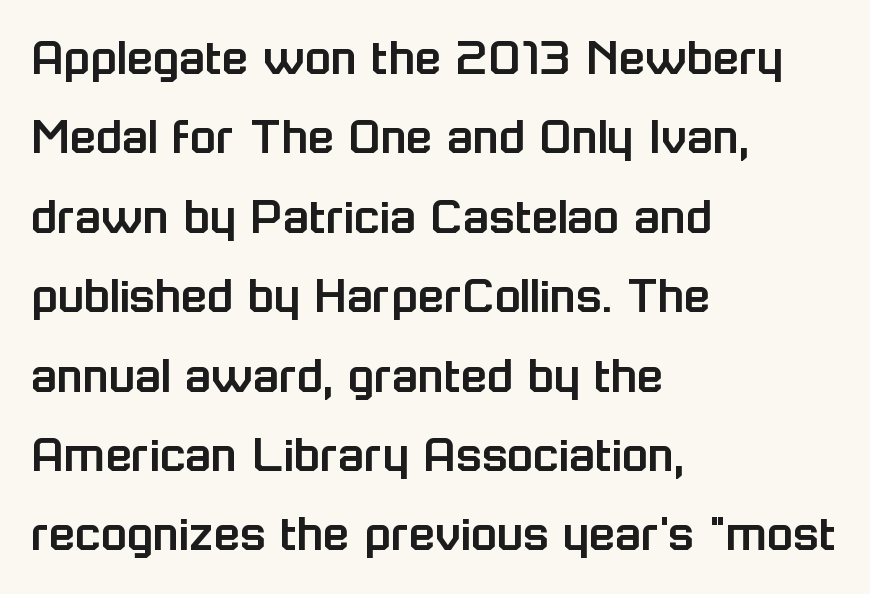
{"serif": "no", "italic": "no", "width": "normal", "stroke_contrast": "low", "x_height": "medium", "monospaced": "no", "underline": "no", "align": "left", "line_spacing": "normal", "line_spacing_ratio": 1.47, "letter_spacing": "normal", "letter_spacing_em": 0.0, "glyph_px": 54}
